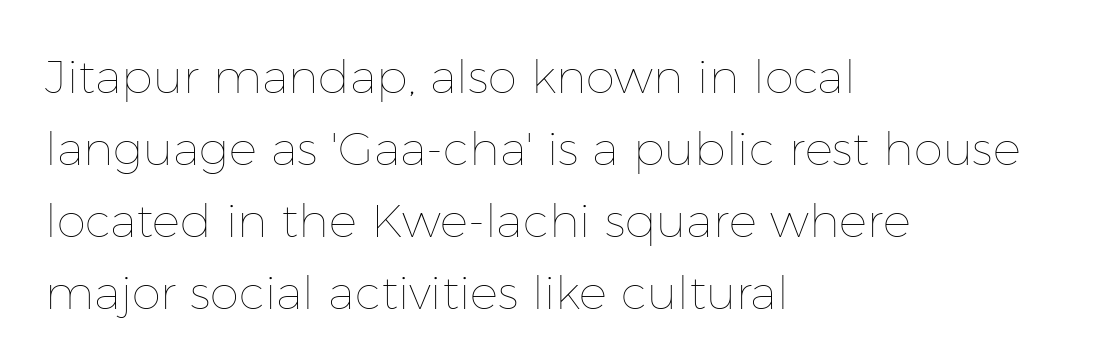
Think of a printed novel: that variable character pitch is what you see here. Plain, unruled lines of type. Students, note that the glyphs here touch the page at normal intervals. Short and long lines alike share a common starting point at left.
